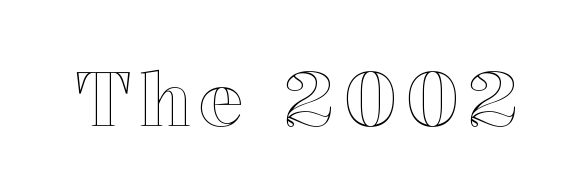
{"italic": "no", "width": "normal", "x_height": "medium", "monospaced": "no", "underline": "no", "glyph_px": 75}
